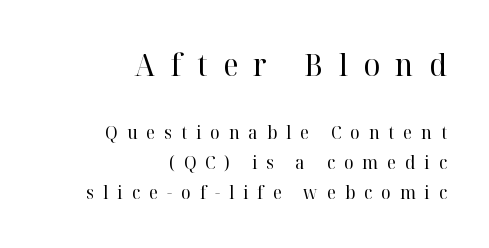
The image shows 31 px regular-weight serif type, upright; set right-aligned, normal line spacing (1.68x), unusually wide letter spacing (+0.5 em), not underlined; the first (top) block is 1.72x larger; high stroke contrast and a medium x-height.
